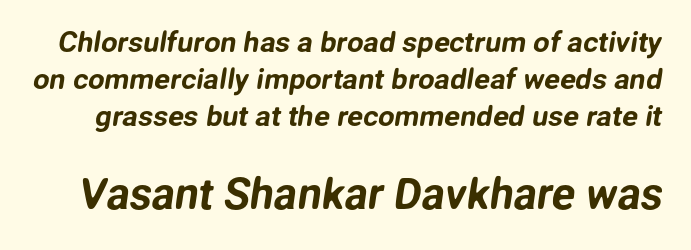
Short note: letters normally spaced. Descenders hang freely into open space. The passage shown stacks its lines at a standard gap. Two sizes are in play, and the larger belongs to the second block.
